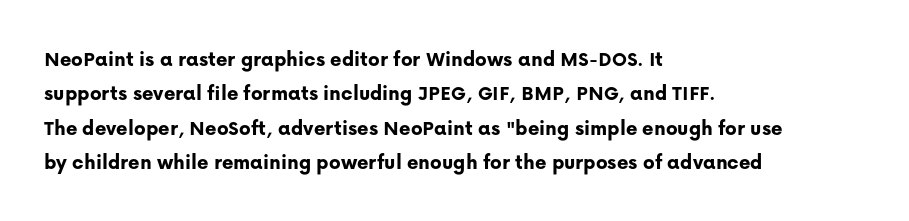
Upright lettering throughout. Just letters on the line, the space beneath them empty. The vertical gap from one line to the next is medium. Strong, thick strokes mark this as bold type. Short and long lines alike share a common starting point at left.
